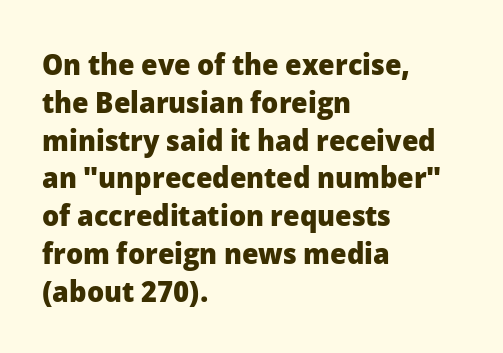
The image shows 30 px heavy sans-serif type, upright; set left-aligned, normal line spacing (1.26x), normal letter spacing, not underlined; low stroke contrast and a medium x-height.
